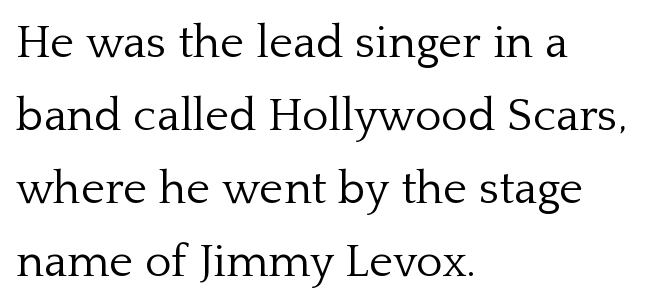
{"serif": "yes", "italic": "no", "bold": "no", "weight": "light", "width": "normal", "stroke_contrast": "low", "x_height": "medium", "monospaced": "no", "underline": "no", "align": "left", "line_spacing": "normal", "line_spacing_ratio": 1.59, "letter_spacing": "normal", "letter_spacing_em": 0.0, "glyph_px": 46}
